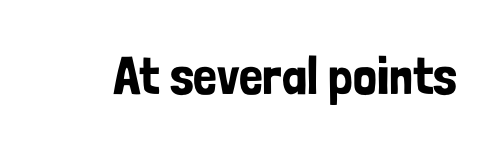
{"serif": "no", "italic": "no", "width": "condensed", "stroke_contrast": "low", "x_height": "medium", "monospaced": "no", "underline": "no", "letter_spacing": "normal", "letter_spacing_em": 0.0, "glyph_px": 53}
